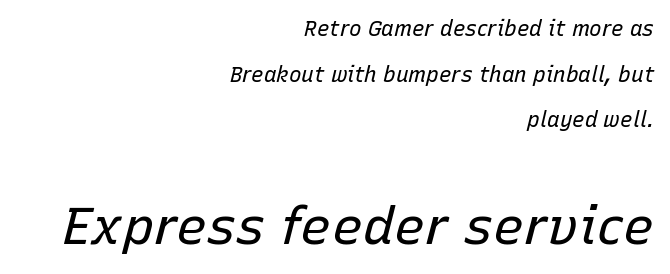
Q: Is the text bold? A: No.
Q: Is the text italic (slanted)? A: Yes, it leans right by about 15 degrees.
Q: Is the text underlined? A: No.
Q: How is the paragraph aligned? A: Right-aligned.
Q: Is the spacing between letters normal or unusually wide? A: Normal.
Q: Is the spacing between lines tight, normal or loose? A: Loose.
Q: Which block of text is set in a larger size, the first (top) or the second (bottom)? A: The second (bottom) one.
Q: Width (condensed, normal, or wide)? A: Normal.
Q: Stroke contrast? A: Low.
Q: x-height? A: Medium.
Q: Monospaced? A: No.
